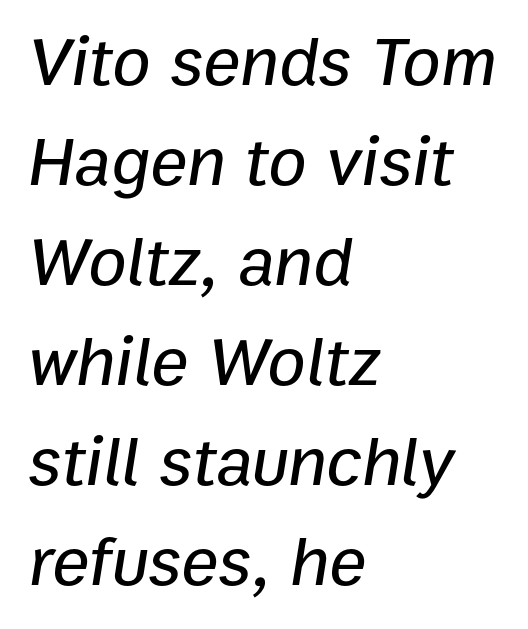
Q: Is the text italic (slanted)? A: Yes, it leans right by about 9 degrees.
Q: Is the text underlined? A: No.
Q: How is the paragraph aligned? A: Left-aligned.
Q: Is the spacing between letters normal or unusually wide? A: Normal.
Q: Is the spacing between lines tight, normal or loose? A: Normal.
Q: Width (condensed, normal, or wide)? A: Normal.
Q: Stroke contrast? A: Low.
Q: x-height? A: Medium.
Q: Monospaced? A: No.
